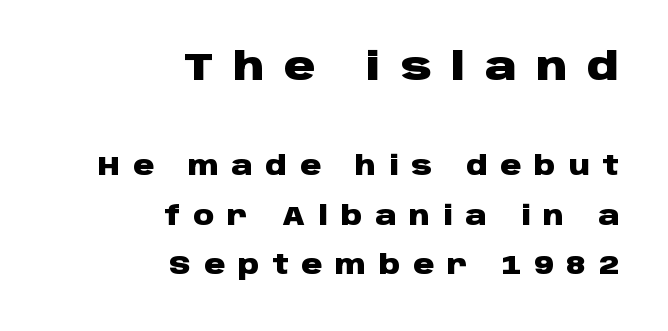
{"serif": "no", "italic": "no", "bold": "yes", "weight": "heavy", "width": "wide", "stroke_contrast": "low", "x_height": "large", "monospaced": "no", "underline": "no", "align": "right", "line_spacing": "loose", "line_spacing_ratio": 1.9, "letter_spacing": "wide", "letter_spacing_em": 0.5, "larger_block": "first", "size_ratio": 1.5, "glyph_px": 39}
